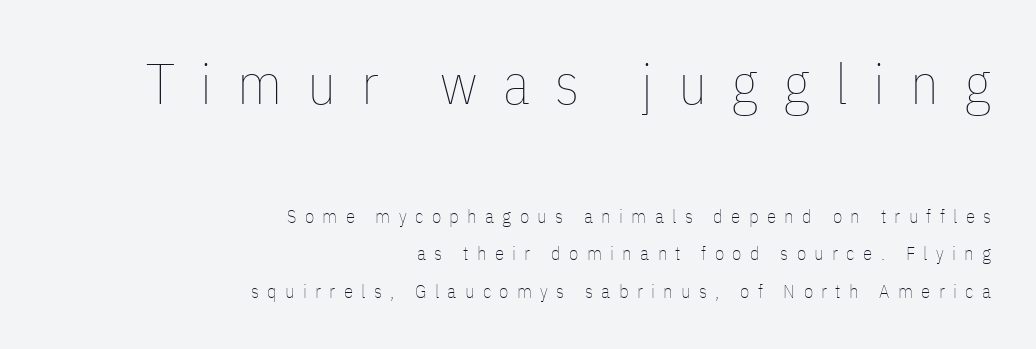
Q: Is the text bold? A: No.
Q: Is the text italic (slanted)? A: No, it is upright.
Q: Is the text underlined? A: No.
Q: How is the paragraph aligned? A: Right-aligned.
Q: Is the spacing between letters normal or unusually wide? A: Unusually wide.
Q: Is the spacing between lines tight, normal or loose? A: Loose.
Q: Which block of text is set in a larger size, the first (top) or the second (bottom)? A: The first (top) one.
Q: Width (condensed, normal, or wide)? A: Condensed.
Q: Stroke contrast? A: Low.
Q: x-height? A: Medium.
Q: Monospaced? A: No.
